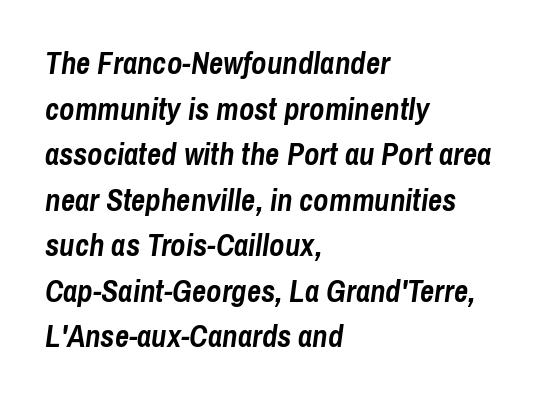
The image shows 31 px semibold, condensed type, italic (leaning right); set left-aligned, normal line spacing (1.47x), normal letter spacing, not underlined; low stroke contrast and a medium x-height.
